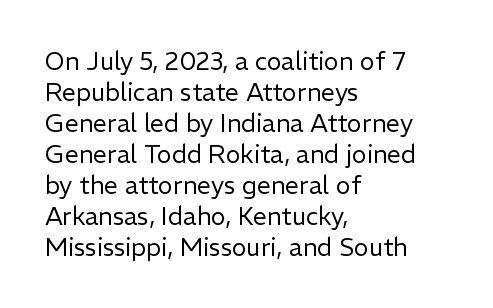
{"italic": "no", "bold": "no", "underline": "no", "align": "left", "line_spacing_ratio": 1.24, "letter_spacing": "normal", "letter_spacing_em": 0.0, "glyph_px": 25}
